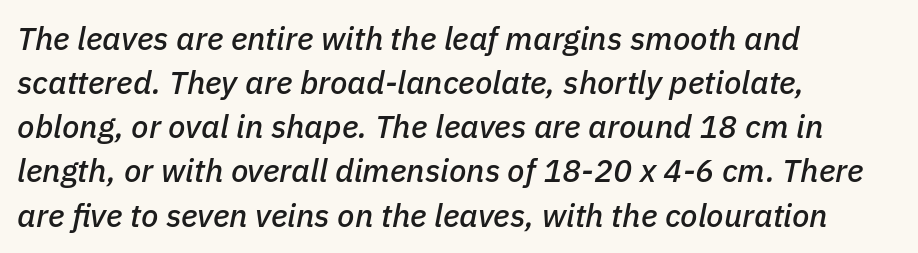
{"italic": "yes", "lean": "right", "slant_degrees": 11, "width": "normal", "stroke_contrast": "low", "x_height": "medium", "monospaced": "no", "underline": "no", "align": "left", "line_spacing": "normal", "line_spacing_ratio": 1.38, "letter_spacing": "normal", "letter_spacing_em": 0.0, "glyph_px": 32}
